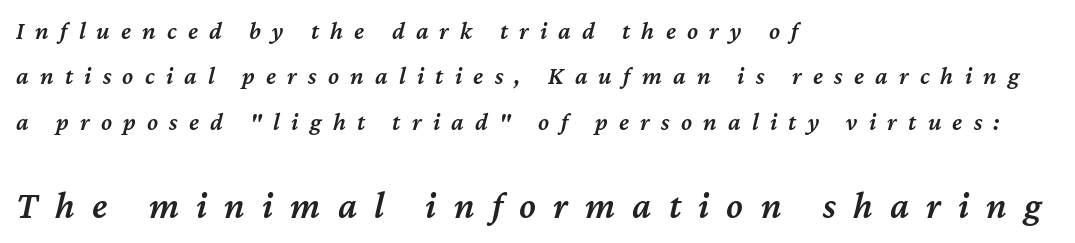
Q: Is the text bold? A: Semi-bold.
Q: Is the text italic (slanted)? A: Yes, it leans right by about 12 degrees.
Q: Is the text underlined? A: No.
Q: How is the paragraph aligned? A: Left-aligned.
Q: Is the spacing between letters normal or unusually wide? A: Unusually wide.
Q: Which block of text is set in a larger size, the first (top) or the second (bottom)? A: The second (bottom) one.
Q: Width (condensed, normal, or wide)? A: Normal.
Q: Stroke contrast? A: Medium.
Q: x-height? A: Medium.
Q: Monospaced? A: No.
